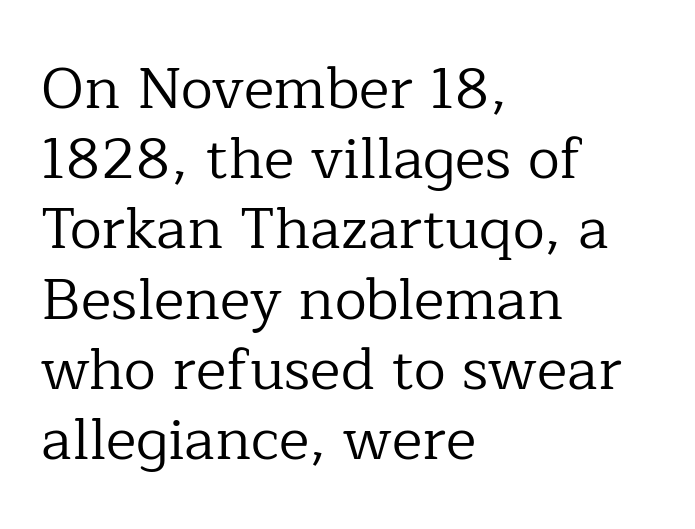
The image shows 58 px regular-weight serif type, upright; set left-aligned, line spacing 1.21x, normal letter spacing, not underlined; low stroke contrast and a medium x-height.
